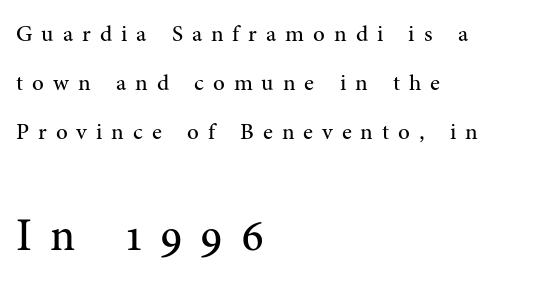
Q: Is the text bold? A: No.
Q: Is the text italic (slanted)? A: No, it is upright.
Q: Is the typeface a serif or a sans-serif typeface? A: Serif.
Q: Is the text underlined? A: No.
Q: How is the paragraph aligned? A: Left-aligned.
Q: Is the spacing between letters normal or unusually wide? A: Unusually wide.
Q: Is the spacing between lines tight, normal or loose? A: Loose.
Q: Which block of text is set in a larger size, the first (top) or the second (bottom)? A: The second (bottom) one.
Q: Width (condensed, normal, or wide)? A: Normal.
Q: Stroke contrast? A: Medium.
Q: x-height? A: Medium.
Q: Monospaced? A: No.
